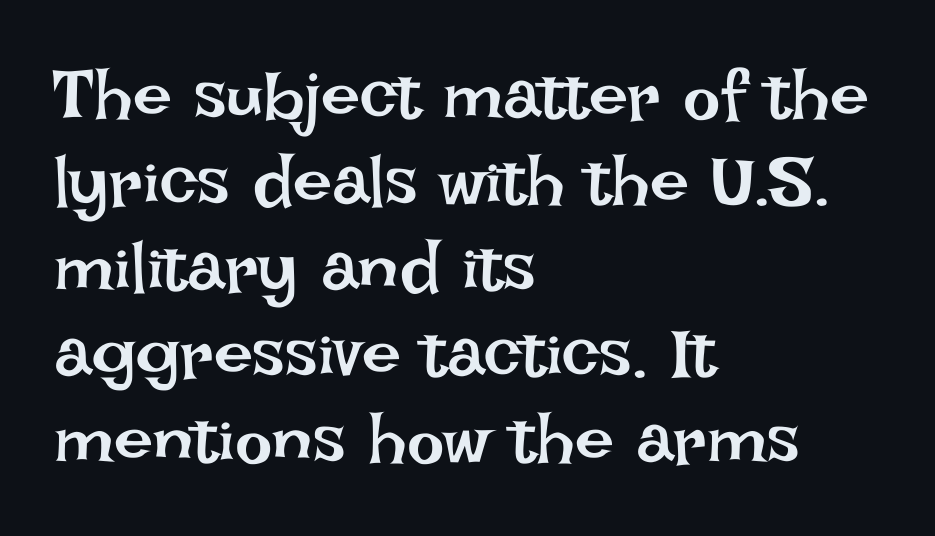
{"italic": "no", "bold": "no", "weight": "regular", "width": "normal", "stroke_contrast": "low", "x_height": "large", "monospaced": "no", "underline": "no", "align": "left", "line_spacing_ratio": 1.23, "letter_spacing": "normal", "letter_spacing_em": 0.0, "glyph_px": 70}
